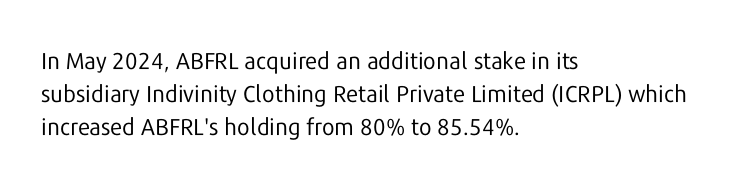
Q: Is the text bold? A: No.
Q: Is the text italic (slanted)? A: No, it is upright.
Q: Is the text underlined? A: No.
Q: How is the paragraph aligned? A: Left-aligned.
Q: Is the spacing between letters normal or unusually wide? A: Normal.
Q: Is the spacing between lines tight, normal or loose? A: Normal.
